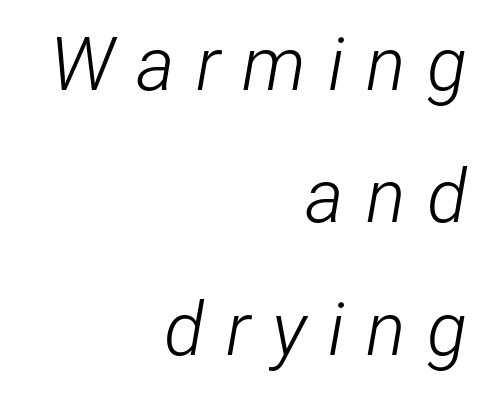
How are the letters spaced? Widely, with obvious added tracking. The string is rendered with underlining switched off. A light-to-regular cut is what we see here. The face used here is proportionally spaced, like ordinary book or web type. The text carries the slant typical of an italic or oblique font.
